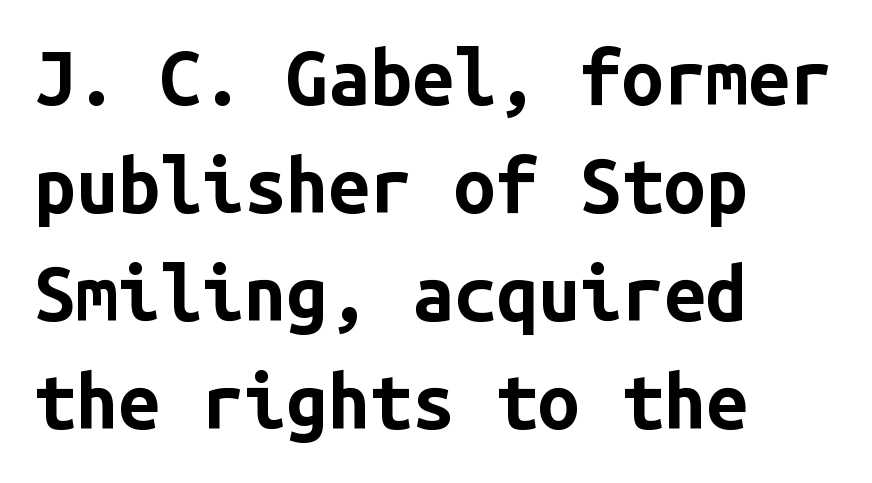
{"serif": "no", "italic": "no", "bold": "yes", "weight": "bold", "width": "normal", "stroke_contrast": "low", "x_height": "medium", "monospaced": "yes", "underline": "no", "align": "left", "line_spacing": "normal", "line_spacing_ratio": 1.44, "letter_spacing": "normal", "letter_spacing_em": 0.0, "glyph_px": 75}
